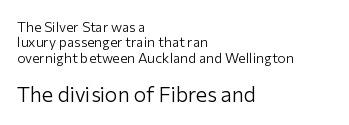
The image shows 21 px text type, upright; set left-aligned, tight line spacing (1.1x), normal letter spacing, not underlined; the second (bottom) block is 1.5x larger.
